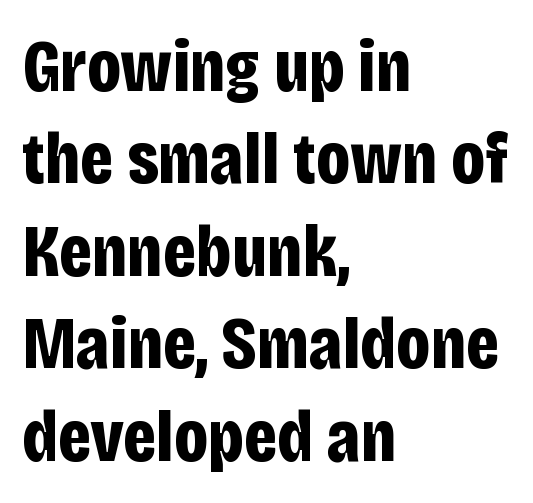
These lines are composed in type without serifs. The face used here is proportionally spaced, like ordinary book or web type. Notice how descenders clear the ascenders below comfortably — that's standard leading. Which margin do the lines hug? The left one — the right edge is uneven. The lettering holds an erect, upright posture throughout.
